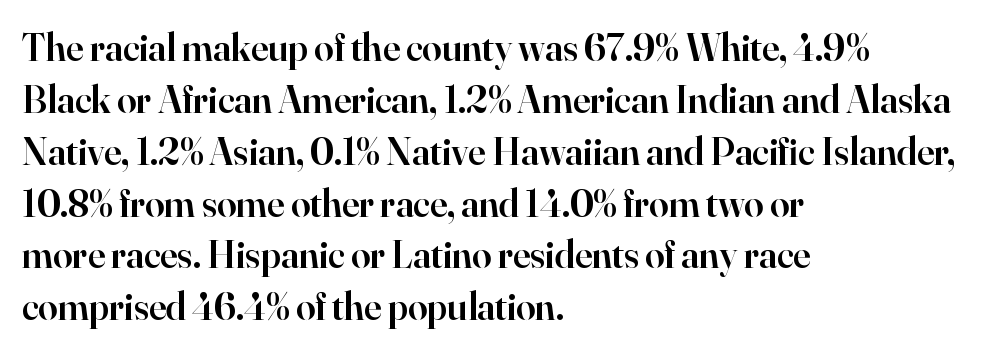
Q: Is the text bold? A: Semi-bold.
Q: Is the text italic (slanted)? A: No, it is upright.
Q: Is the typeface a serif or a sans-serif typeface? A: Serif.
Q: Is the text underlined? A: No.
Q: How is the paragraph aligned? A: Left-aligned.
Q: Is the spacing between letters normal or unusually wide? A: Normal.
Q: Is the spacing between lines tight, normal or loose? A: Normal.
Q: Width (condensed, normal, or wide)? A: Normal.
Q: Stroke contrast? A: High.
Q: x-height? A: Small.
Q: Monospaced? A: No.
